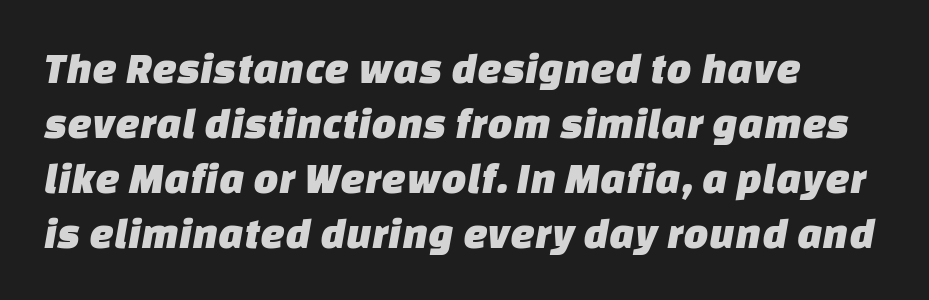
Q: Is the typeface a serif or a sans-serif typeface? A: Sans-serif.
Q: Is the text underlined? A: No.
Q: How is the paragraph aligned? A: Left-aligned.
Q: Is the spacing between letters normal or unusually wide? A: Normal.
Q: Is the spacing between lines tight, normal or loose? A: Normal.
Q: Width (condensed, normal, or wide)? A: Normal.
Q: Stroke contrast? A: Low.
Q: x-height? A: Large.
Q: Monospaced? A: No.
